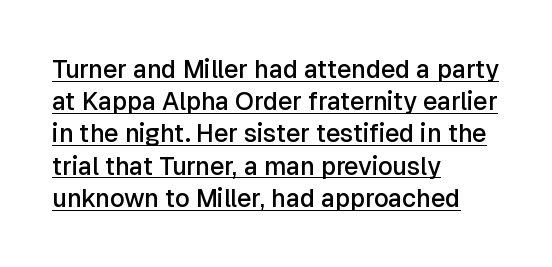
The image shows 25 px text type, upright; set left-aligned, normal line spacing (1.29x), normal letter spacing, underlined.
